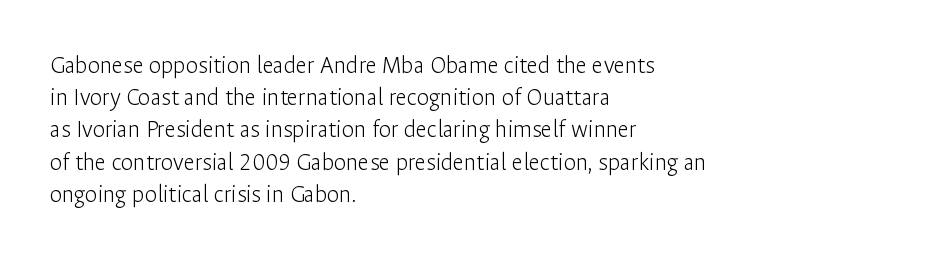
These lines keep a tight, regular rhythm from letter to letter. This sample is left-justified, so line endings fall wherever the words run out. The space between consecutive lines is moderate. Do the letters lean? They stand straight. The passage shown is not underscored anywhere. Stems and bowls with no extra thickness — not bold.
